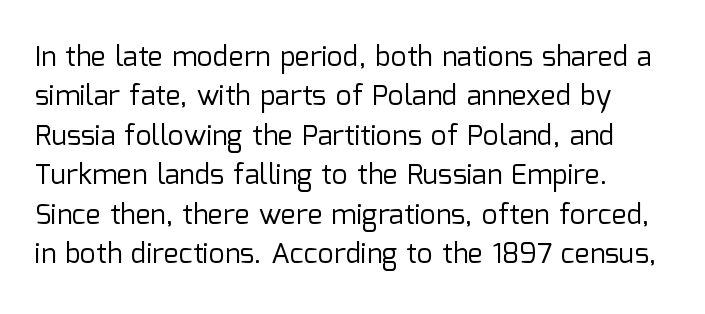
The letters advance in unequal steps, a hallmark of proportional type. The strokes carry an ordinary text weight at most. It's the straight-up-and-down kind of type. Interline gaps are of average width in this sample.
